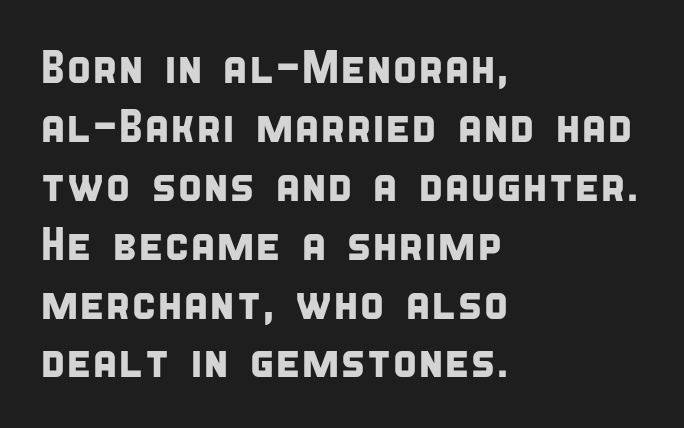
Q: Is the typeface a serif or a sans-serif typeface? A: Sans-serif.
Q: Is the text underlined? A: No.
Q: How is the paragraph aligned? A: Left-aligned.
Q: Is the spacing between letters normal or unusually wide? A: Normal.
Q: Is the spacing between lines tight, normal or loose? A: Normal.
Q: Width (condensed, normal, or wide)? A: Condensed.
Q: Stroke contrast? A: Low.
Q: x-height? A: Large.
Q: Monospaced? A: No.
